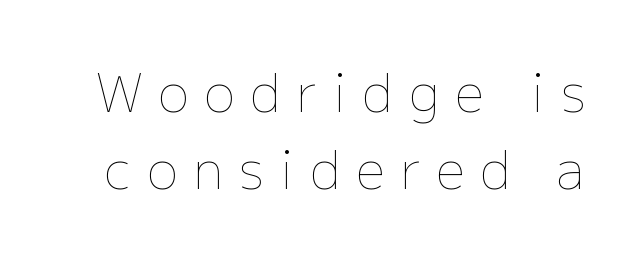
{"italic": "no", "bold": "no", "weight": "thin", "width": "normal", "stroke_contrast": "low", "x_height": "medium", "monospaced": "no", "underline": "no", "line_spacing": "normal", "line_spacing_ratio": 1.49, "letter_spacing": "wide", "letter_spacing_em": 0.3, "glyph_px": 52}
